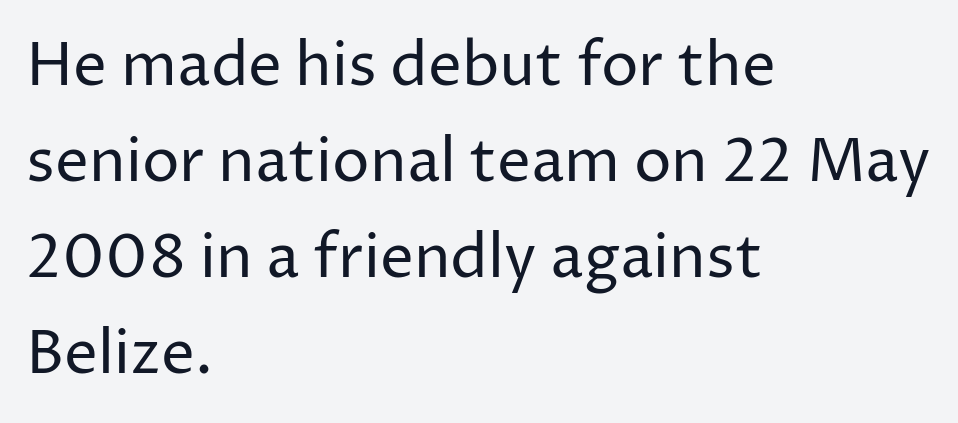
The image shows 60 px regular-weight sans-serif type, upright; set left-aligned, normal line spacing (1.6x), normal letter spacing, not underlined; low stroke contrast and a medium x-height.
